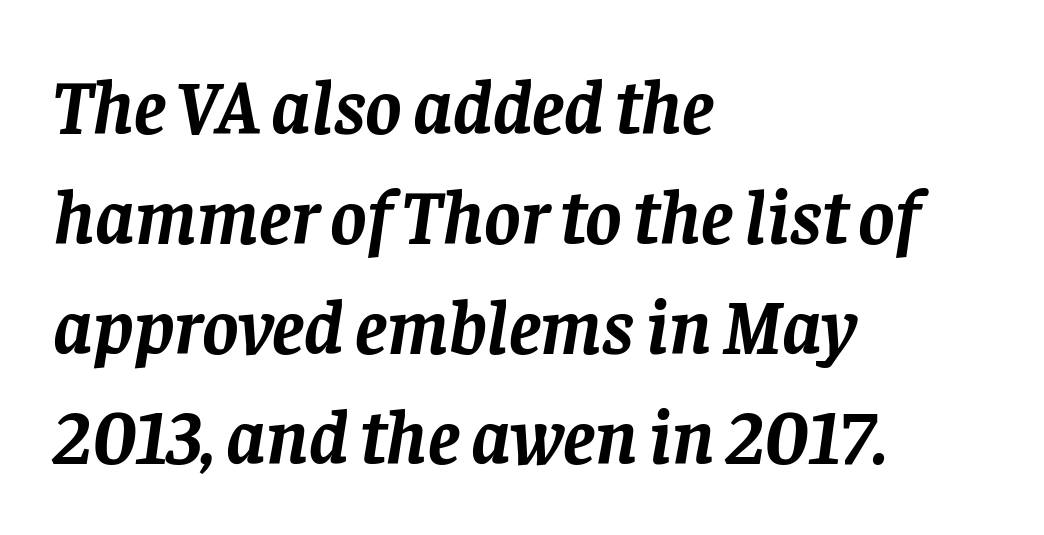
{"serif": "yes", "italic": "yes", "lean": "right", "slant_degrees": 8, "bold": "yes", "weight": "semibold", "width": "normal", "stroke_contrast": "low", "x_height": "large", "monospaced": "no", "underline": "no", "align": "left", "line_spacing": "normal", "line_spacing_ratio": 1.43, "letter_spacing": "normal", "letter_spacing_em": 0.0, "glyph_px": 77}
